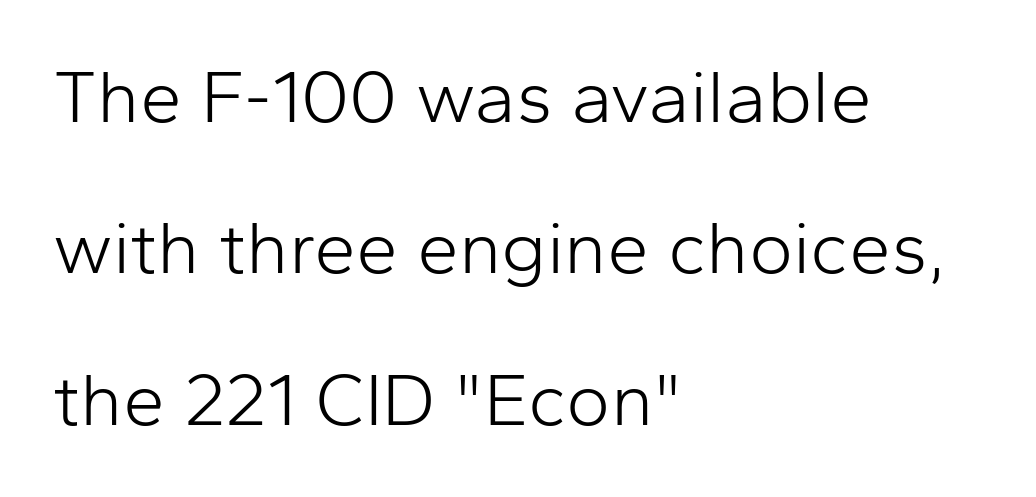
The image shows 75 px light sans-serif type, upright; set left-aligned, loose line spacing (2.02x), normal letter spacing, not underlined; low stroke contrast and a medium x-height.
